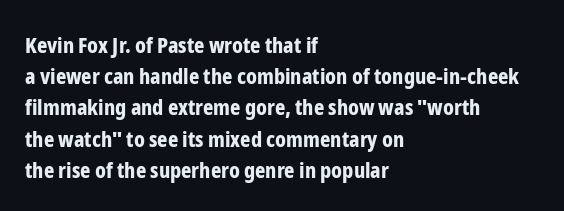
In CSS terms this would be text-align: left. Baseline-to-baseline distance is the conventional proportion of letter height. Notice how the stems are strictly vertical — no italics here. The space beneath each line is pristine and unruled. Spacing between characters is what you'd get straight out of the box. The passage shown is emphatically bold.
